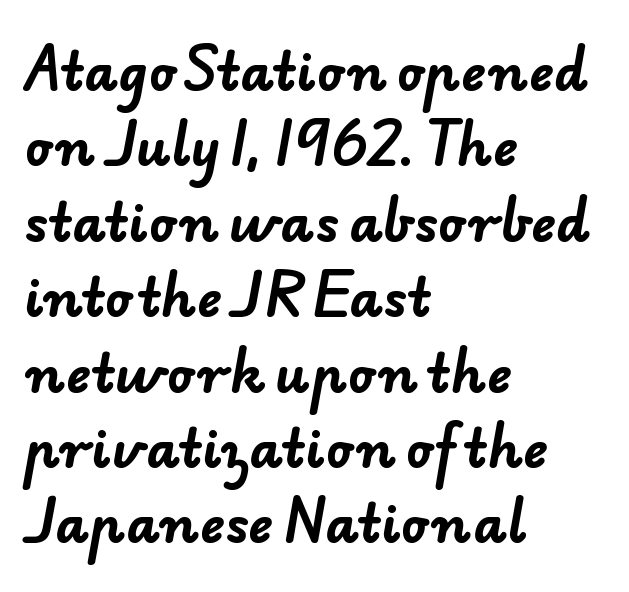
Q: Is the text bold? A: Yes.
Q: Is the typeface a serif or a sans-serif typeface? A: Sans-serif.
Q: Is the text underlined? A: No.
Q: How is the paragraph aligned? A: Left-aligned.
Q: Is the spacing between letters normal or unusually wide? A: Normal.
Q: Is the spacing between lines tight, normal or loose? A: Normal.
Q: Width (condensed, normal, or wide)? A: Normal.
Q: Stroke contrast? A: Low.
Q: x-height? A: Small.
Q: Monospaced? A: No.
